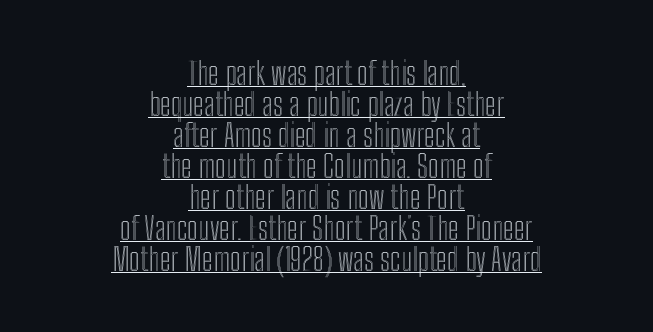
{"italic": "no", "width": "condensed", "x_height": "medium", "monospaced": "no", "underline": "yes", "align": "center", "line_spacing": "tight", "line_spacing_ratio": 1.0, "letter_spacing": "normal", "letter_spacing_em": 0.0, "glyph_px": 31}
